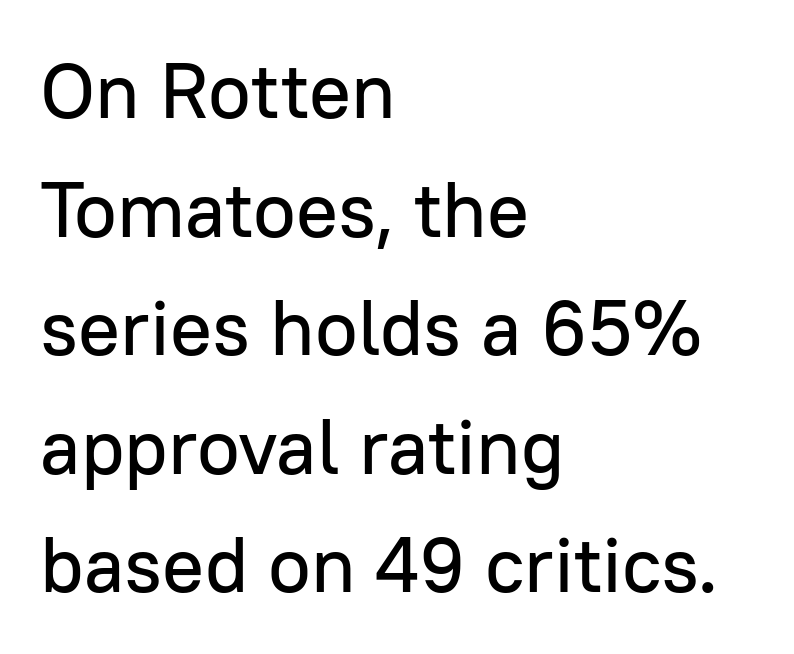
The vertical gap from one line to the next is medium. Caption: standard tracking, unaltered. Here the designer chose a conventional face with non-uniform glyph widths. Upright lettering throughout. This is sans-serif lettering, the kind often seen on screens and signage.
